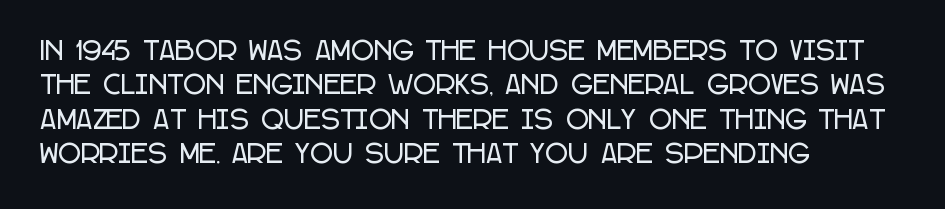
Q: Is the text italic (slanted)? A: No, it is upright.
Q: Is the text underlined? A: No.
Q: How is the paragraph aligned? A: Left-aligned.
Q: Is the spacing between letters normal or unusually wide? A: Normal.
Q: Is the spacing between lines tight, normal or loose? A: Normal.
